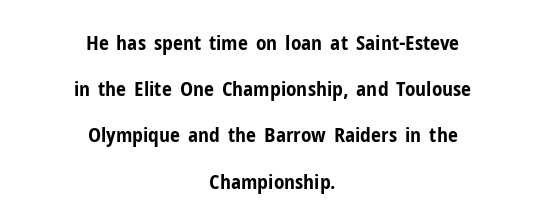
Short note: letters normally spaced. The rag falls on both sides of this text block equally. The rendering uses a bold face; every stroke is thick and dark. A roman cut, with each character standing at attention. Rows of type keep a wide berth in the vertical direction. The baseline area is clear.
